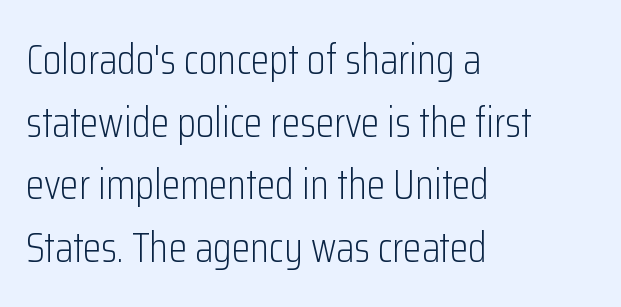
Typographically, this falls in the sans-serif category. Compared with a centered layout, this one pins lines to the left instead. The vertical gap from one line to the next is medium. A typesetter would mark this as roman, not italic.
